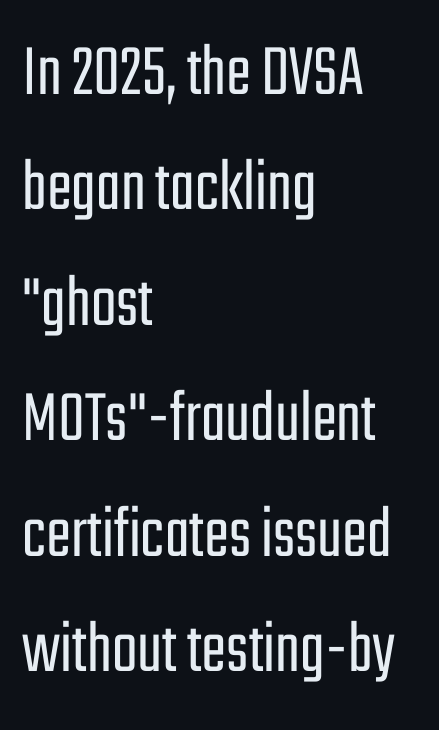
The image shows 75 px light, condensed sans-serif type, upright; set left-aligned, normal line spacing (1.54x), normal letter spacing, not underlined; low stroke contrast and a medium x-height.
